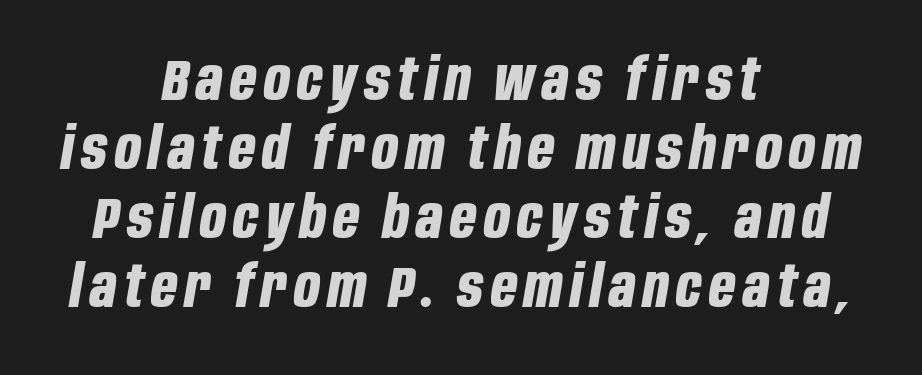
Q: Is the text bold? A: Yes.
Q: Is the text italic (slanted)? A: Yes, it leans right by about 10 degrees.
Q: Is the text underlined? A: No.
Q: How is the paragraph aligned? A: Centered.
Q: Width (condensed, normal, or wide)? A: Condensed.
Q: Stroke contrast? A: Low.
Q: x-height? A: Large.
Q: Monospaced? A: No.
